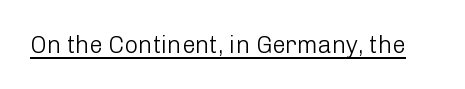
{"italic": "no", "bold": "no", "underline": "yes", "letter_spacing": "normal", "letter_spacing_em": 0.0, "glyph_px": 24}
